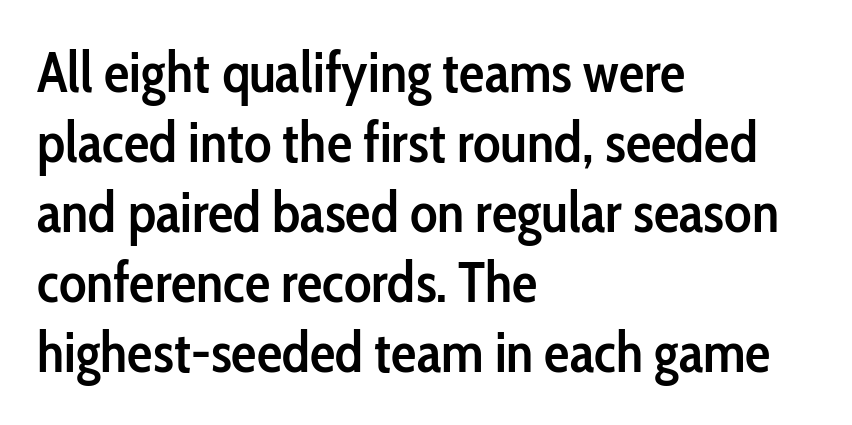
Q: Is the text bold? A: Semi-bold.
Q: Is the text italic (slanted)? A: No, it is upright.
Q: Is the typeface a serif or a sans-serif typeface? A: Sans-serif.
Q: Is the text underlined? A: No.
Q: How is the paragraph aligned? A: Left-aligned.
Q: Is the spacing between letters normal or unusually wide? A: Normal.
Q: Width (condensed, normal, or wide)? A: Condensed.
Q: Stroke contrast? A: Low.
Q: x-height? A: Medium.
Q: Monospaced? A: No.
